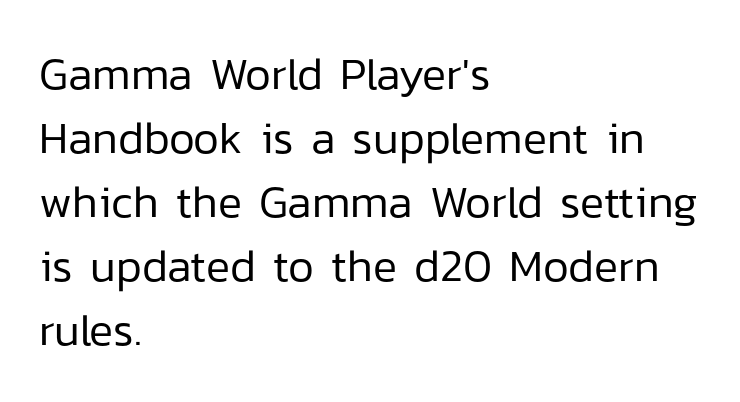
Q: Is the text bold? A: No.
Q: Is the text italic (slanted)? A: No, it is upright.
Q: Is the typeface a serif or a sans-serif typeface? A: Sans-serif.
Q: Is the text underlined? A: No.
Q: How is the paragraph aligned? A: Left-aligned.
Q: Is the spacing between letters normal or unusually wide? A: Normal.
Q: Is the spacing between lines tight, normal or loose? A: Normal.
Q: Width (condensed, normal, or wide)? A: Normal.
Q: Stroke contrast? A: Low.
Q: x-height? A: Medium.
Q: Monospaced? A: No.
